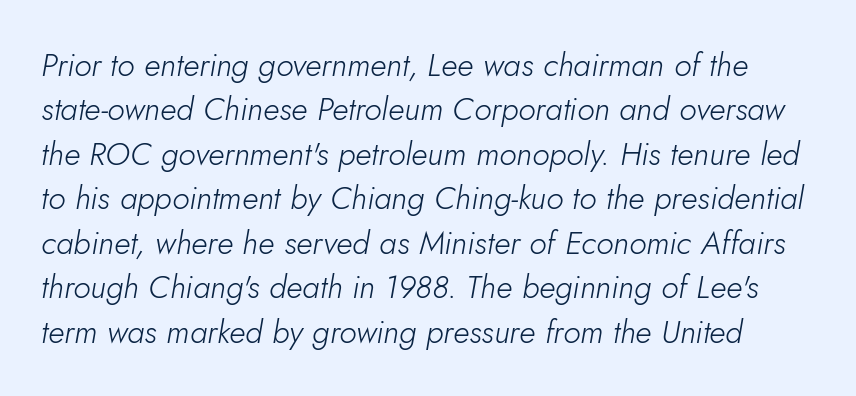
No word sits above an underline. Reading down the column, the eye jumps a familiar distance to each next line. The glyphs look as if they've been sheared to an angle. Summary of weight: not heavy and not bold.
